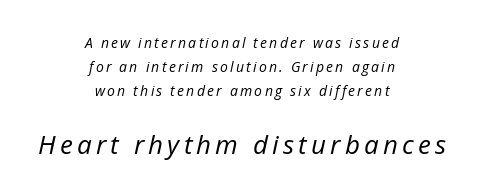
The rendering applies a slant to the glyphs. These lines stack symmetrically, like a column narrowing and widening about its center. The specimen omits any rule beneath the text block's lines. Is the stroke heavy? The answer is a plain regular-or-lighter. The lower block of text is set noticeably larger than the block above it.
